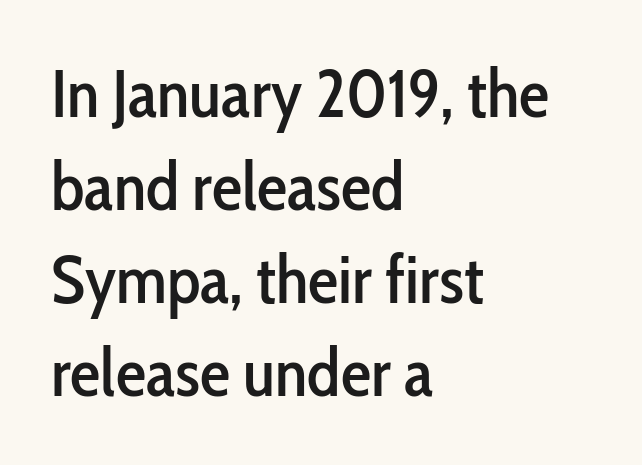
The image shows 68 px condensed sans-serif type, upright; set left-aligned, normal line spacing (1.37x), normal letter spacing, not underlined; low stroke contrast and a medium x-height.
